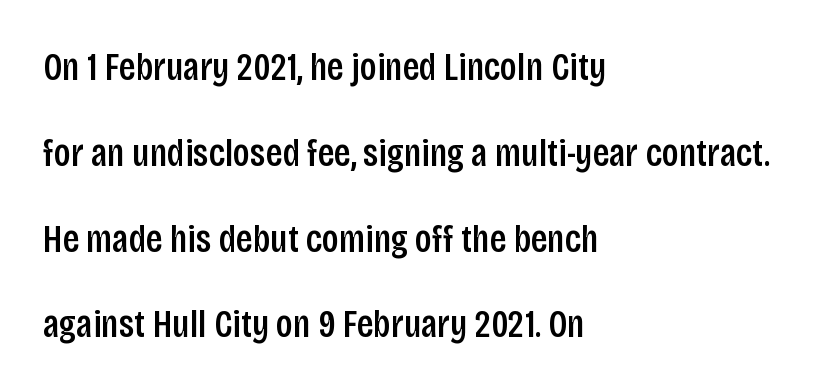
The image shows 39 px semibold, condensed sans-serif type, upright; set left-aligned, loose line spacing (2.2x), normal letter spacing, not underlined; low stroke contrast and a large x-height.
